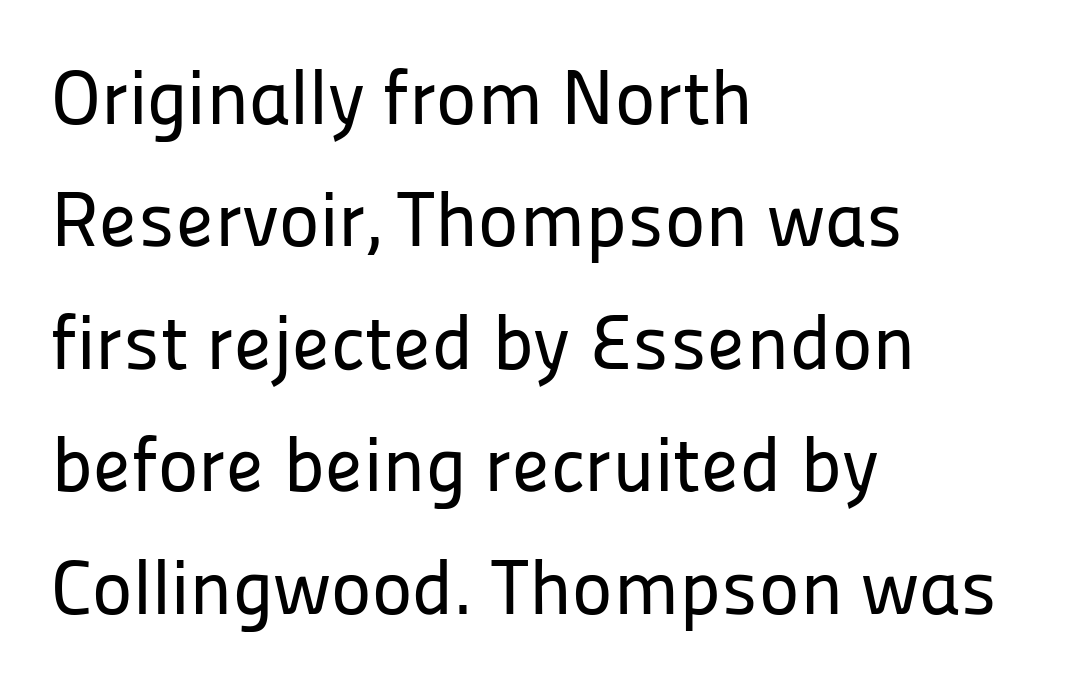
Q: Is the text italic (slanted)? A: No, it is upright.
Q: Is the typeface a serif or a sans-serif typeface? A: Sans-serif.
Q: Is the text underlined? A: No.
Q: How is the paragraph aligned? A: Left-aligned.
Q: Is the spacing between letters normal or unusually wide? A: Normal.
Q: Is the spacing between lines tight, normal or loose? A: Normal.
Q: Width (condensed, normal, or wide)? A: Normal.
Q: Stroke contrast? A: Low.
Q: x-height? A: Medium.
Q: Monospaced? A: No.
